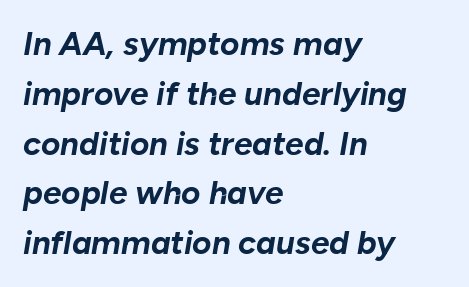
Q: Is the text bold? A: Yes.
Q: Is the text italic (slanted)? A: Yes, it leans right by about 10 degrees.
Q: Is the text underlined? A: No.
Q: How is the paragraph aligned? A: Left-aligned.
Q: Is the spacing between letters normal or unusually wide? A: Normal.
Q: Is the spacing between lines tight, normal or loose? A: Normal.
Q: Width (condensed, normal, or wide)? A: Normal.
Q: Stroke contrast? A: Low.
Q: x-height? A: Medium.
Q: Monospaced? A: No.
